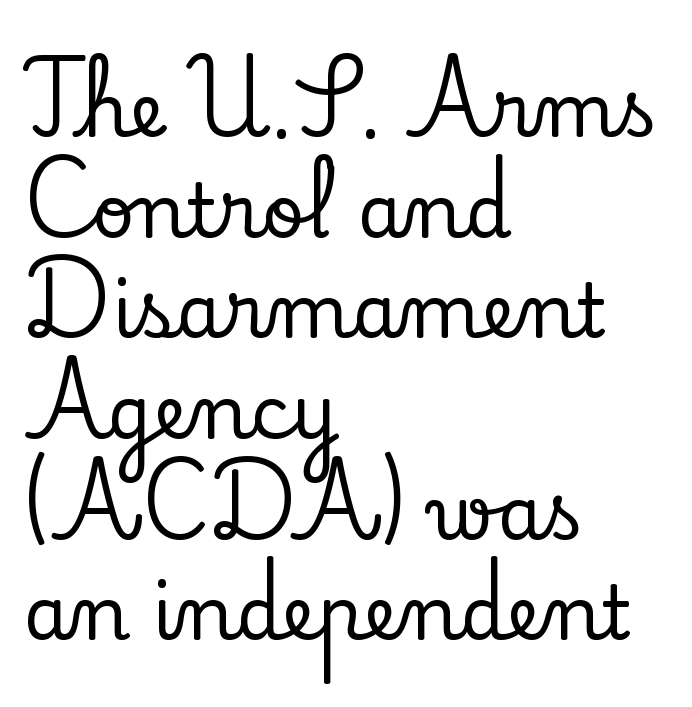
Q: Is the text italic (slanted)? A: No, it is upright.
Q: Is the typeface a serif or a sans-serif typeface? A: Serif.
Q: Is the text underlined? A: No.
Q: How is the paragraph aligned? A: Left-aligned.
Q: Is the spacing between letters normal or unusually wide? A: Normal.
Q: Is the spacing between lines tight, normal or loose? A: Normal.
Q: Width (condensed, normal, or wide)? A: Normal.
Q: Stroke contrast? A: Low.
Q: x-height? A: Small.
Q: Monospaced? A: No.
